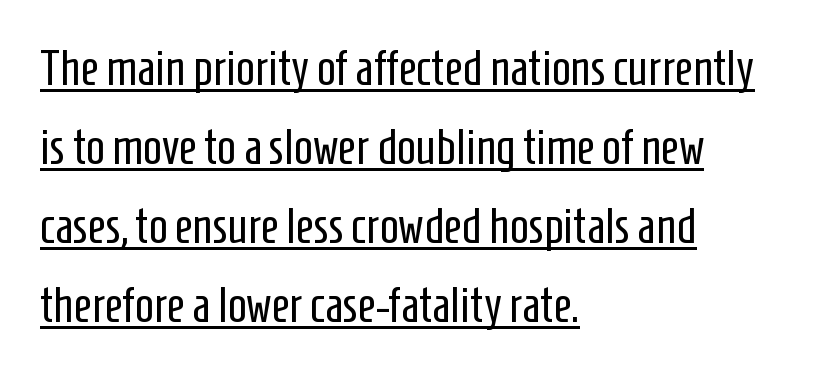
The image shows 50 px regular-weight, condensed sans-serif type, upright; set left-aligned, normal line spacing (1.58x), normal letter spacing, underlined; low stroke contrast and a medium x-height.
